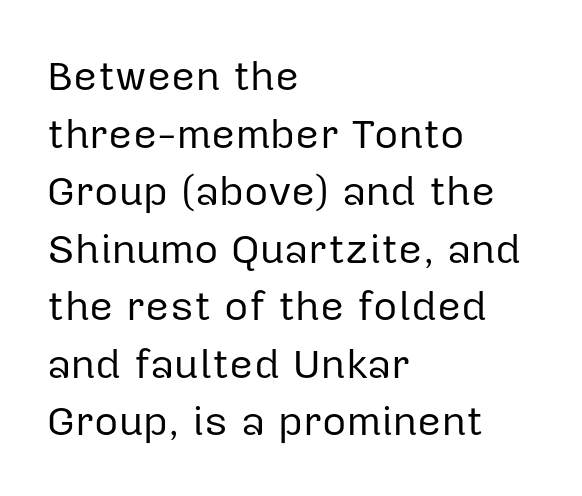
{"serif": "no", "italic": "no", "bold": "no", "weight": "regular", "width": "normal", "stroke_contrast": "low", "x_height": "medium", "monospaced": "no", "underline": "no", "align": "left", "line_spacing": "normal", "line_spacing_ratio": 1.37, "letter_spacing": "normal", "letter_spacing_em": 0.0, "glyph_px": 42}
